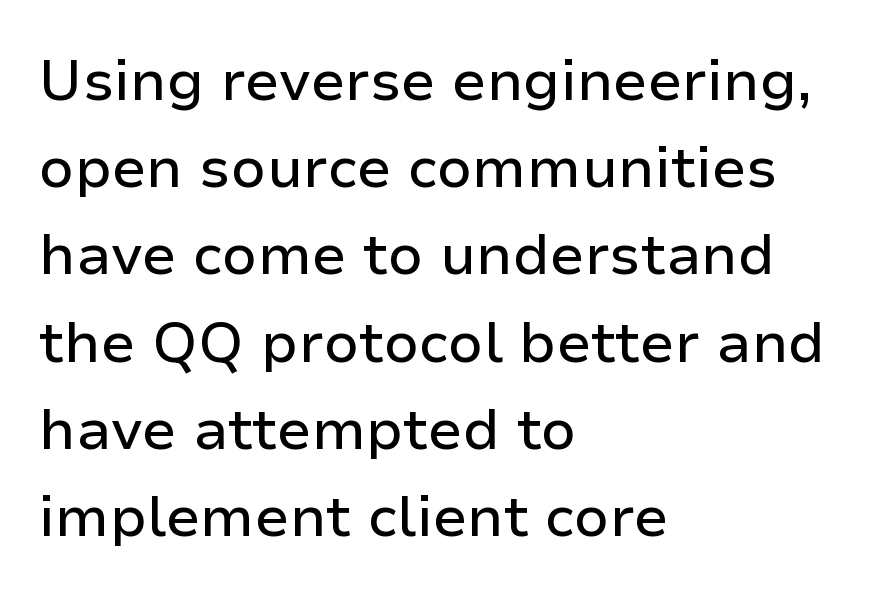
The image shows 57 px sans-serif type, upright; set left-aligned, normal line spacing (1.53x), normal letter spacing, not underlined; low stroke contrast and a medium x-height.
